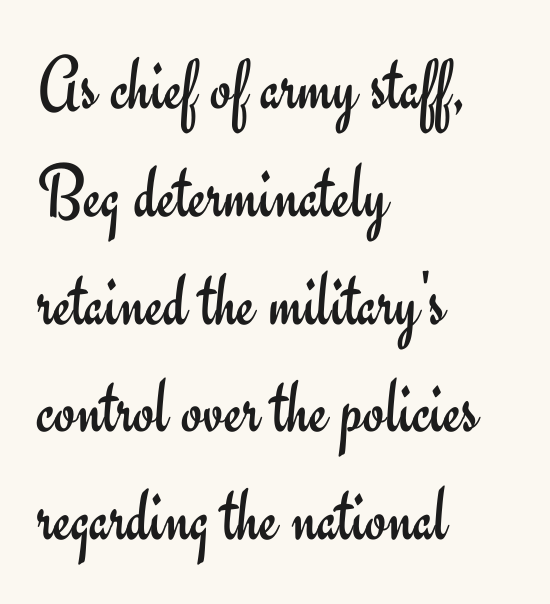
{"serif": "no", "bold": "no", "weight": "regular", "width": "normal", "stroke_contrast": "low", "x_height": "small", "monospaced": "no", "underline": "no", "align": "left", "line_spacing": "normal", "line_spacing_ratio": 1.4, "letter_spacing": "normal", "letter_spacing_em": 0.0, "glyph_px": 77}
